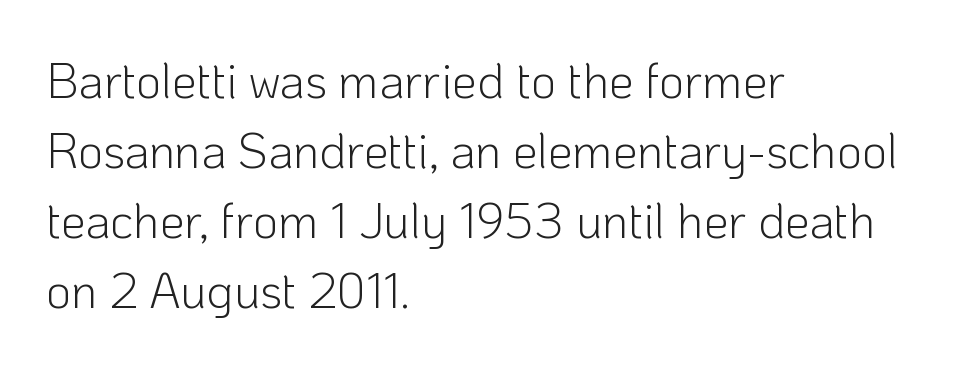
The space between consecutive lines is moderate. Default kerning and tracking; the words read as compact shapes. Is this a fixed-width face? No — the glyphs have proportional, varying widths. The paragraph shown leans on its left margin. The weight tops out at a normal text grade. Words float on clear page, feet unadorned.
